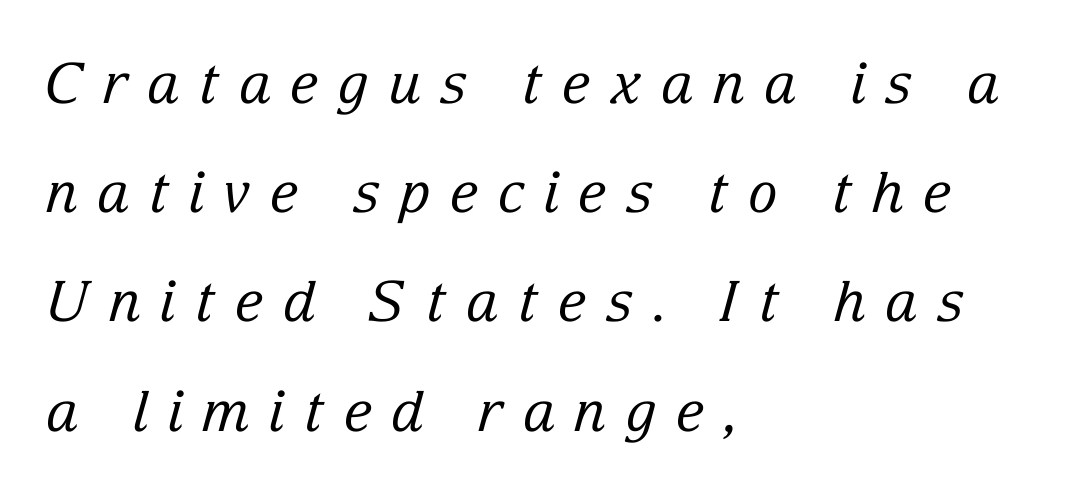
The image shows 56 px regular-weight serif type, italic (leaning right); set left-aligned, loose line spacing (1.95x), unusually wide letter spacing (+0.34 em), not underlined; low stroke contrast and a medium x-height.
